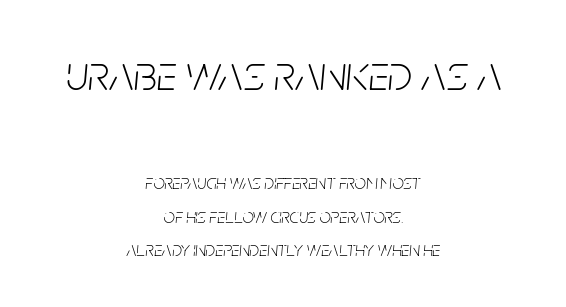
A centered setting, common on invitations and titles, is used for this passage. Is the type slanted? Yes — the strokes lean at a clear angle. Letter spacing: default. Bare-footed words on every line. Counters stay open thanks to moderate or lighter strokes.
